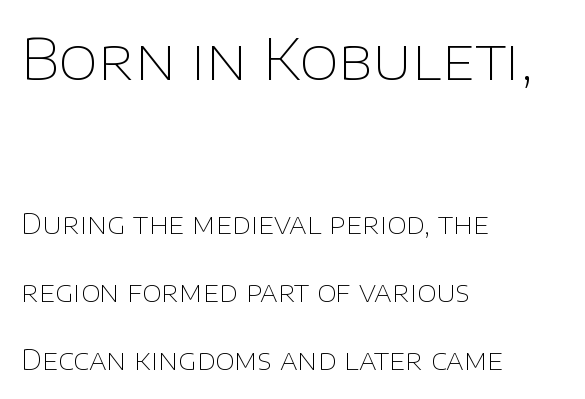
{"serif": "no", "italic": "no", "bold": "no", "weight": "thin", "width": "normal", "stroke_contrast": "low", "x_height": "large", "monospaced": "no", "underline": "no", "align": "left", "line_spacing": "loose", "line_spacing_ratio": 2.43, "letter_spacing": "normal", "letter_spacing_em": 0.0, "larger_block": "first", "size_ratio": 2.04, "glyph_px": 57}
